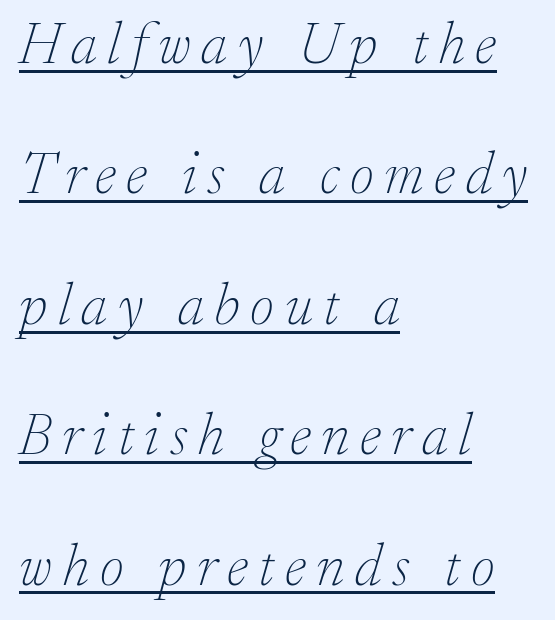
Q: Is the text bold? A: No.
Q: Is the text italic (slanted)? A: Yes, it leans right by about 17 degrees.
Q: Is the typeface a serif or a sans-serif typeface? A: Serif.
Q: Is the text underlined? A: Yes.
Q: How is the paragraph aligned? A: Left-aligned.
Q: Is the spacing between lines tight, normal or loose? A: Loose.
Q: Width (condensed, normal, or wide)? A: Normal.
Q: Stroke contrast? A: Low.
Q: x-height? A: Small.
Q: Monospaced? A: No.
